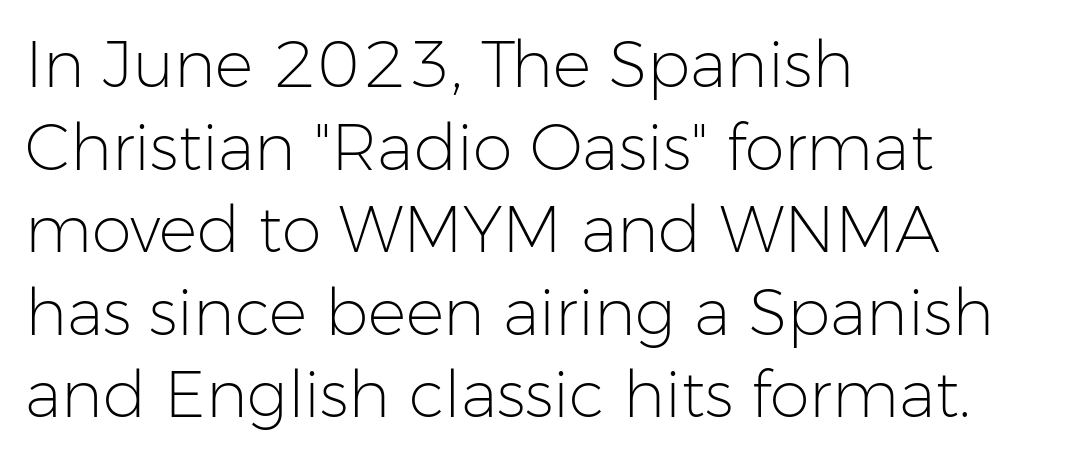
{"serif": "no", "italic": "no", "bold": "no", "weight": "light", "width": "normal", "stroke_contrast": "low", "x_height": "medium", "monospaced": "no", "underline": "no", "align": "left", "line_spacing": "normal", "line_spacing_ratio": 1.29, "letter_spacing": "normal", "letter_spacing_em": 0.0, "glyph_px": 64}
